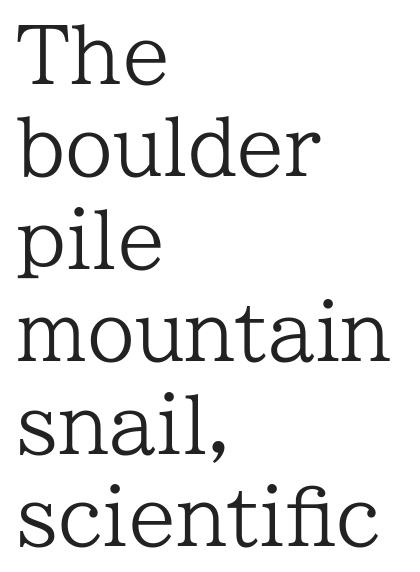
{"serif": "yes", "italic": "no", "bold": "no", "weight": "regular", "width": "normal", "stroke_contrast": "low", "x_height": "medium", "monospaced": "no", "underline": "no", "align": "left", "line_spacing_ratio": 1.2, "letter_spacing": "normal", "letter_spacing_em": 0.0, "glyph_px": 77}
